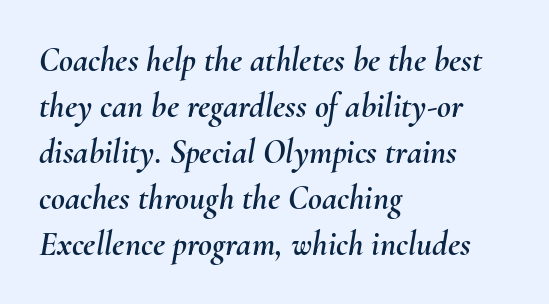
Q: Is the text italic (slanted)? A: Yes, it leans right by about 10 degrees.
Q: Is the text underlined? A: No.
Q: How is the paragraph aligned? A: Left-aligned.
Q: Is the spacing between letters normal or unusually wide? A: Normal.
Q: Is the spacing between lines tight, normal or loose? A: Normal.
Q: Width (condensed, normal, or wide)? A: Normal.
Q: Stroke contrast? A: Medium.
Q: x-height? A: Small.
Q: Monospaced? A: No.
